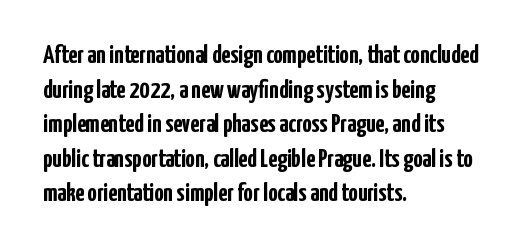
{"italic": "no", "bold": "yes", "underline": "no", "align": "left", "line_spacing": "normal", "line_spacing_ratio": 1.33, "letter_spacing": "normal", "letter_spacing_em": 0.0, "glyph_px": 26}
